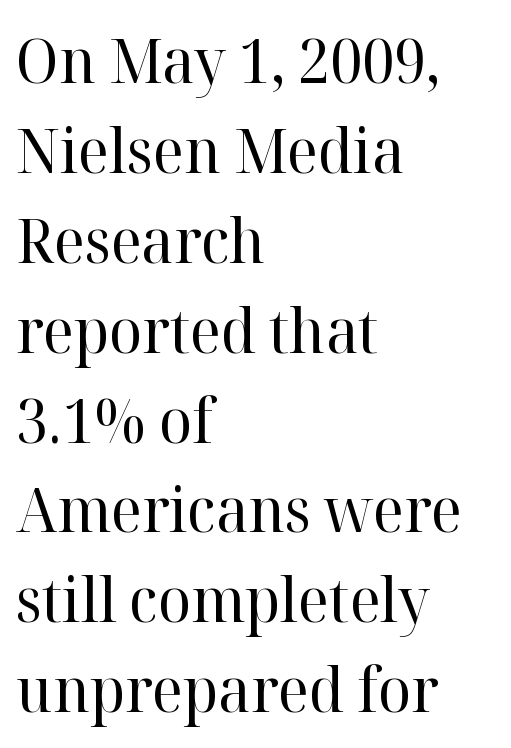
The image shows 62 px regular-weight serif type, upright; set left-aligned, normal line spacing (1.45x), normal letter spacing, not underlined; high stroke contrast and a medium x-height.
